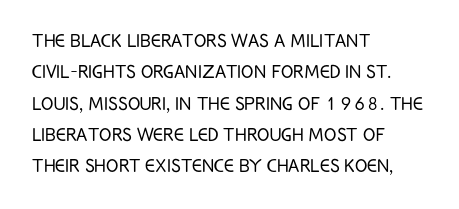
Q: Is the text bold? A: No.
Q: Is the text italic (slanted)? A: No, it is upright.
Q: Is the text underlined? A: No.
Q: How is the paragraph aligned? A: Left-aligned.
Q: Is the spacing between letters normal or unusually wide? A: Normal.
Q: Is the spacing between lines tight, normal or loose? A: Normal.
